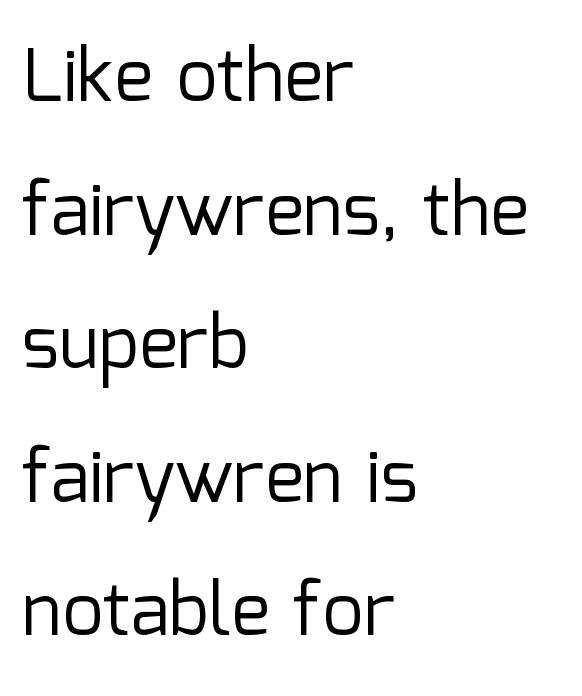
Heaviness? Minimal to ordinary, like unemphasized prose. The face used here is proportionally spaced, like ordinary book or web type. Horizontally, the lines are justified to the leading edge only. The characters display no serif detailing; their extremities are plain.
